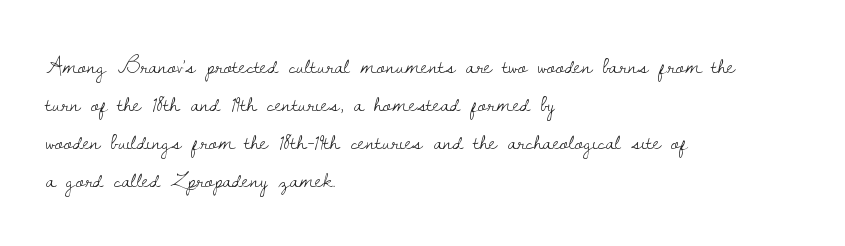
Is there much room between lines? A standard amount, neither cramped nor airy. How are the letters spaced? Ordinarily, with no added tracking. This rendering features lettering with no underline. The paragraph shown leans on its left margin. The weight tops out at a normal text grade.
